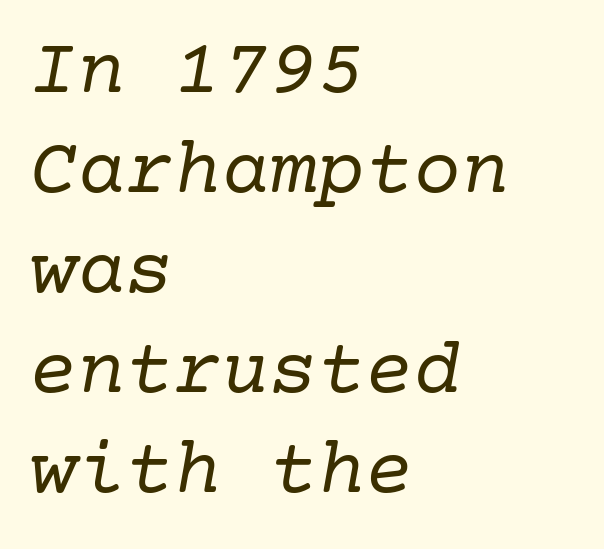
The image shows 80 px regular-weight serif type, italic (leaning right); set left-aligned, normal line spacing (1.25x), normal letter spacing, not underlined; low stroke contrast and a medium x-height.
